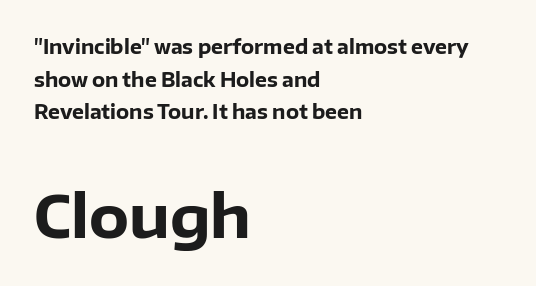
Q: Is the text bold? A: Yes.
Q: Is the text italic (slanted)? A: No, it is upright.
Q: Is the typeface a serif or a sans-serif typeface? A: Sans-serif.
Q: Is the text underlined? A: No.
Q: How is the paragraph aligned? A: Left-aligned.
Q: Is the spacing between letters normal or unusually wide? A: Normal.
Q: Which block of text is set in a larger size, the first (top) or the second (bottom)? A: The second (bottom) one.
Q: Width (condensed, normal, or wide)? A: Normal.
Q: Stroke contrast? A: Low.
Q: x-height? A: Medium.
Q: Monospaced? A: No.
